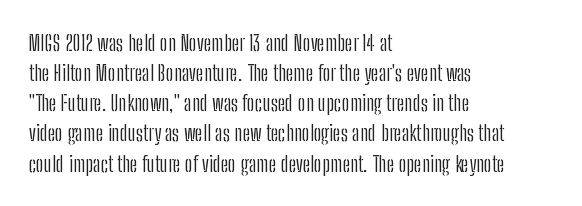
{"italic": "no", "bold": "no", "underline": "no", "align": "left", "line_spacing": "normal", "line_spacing_ratio": 1.37, "letter_spacing": "normal", "letter_spacing_em": 0.0, "glyph_px": 22}
